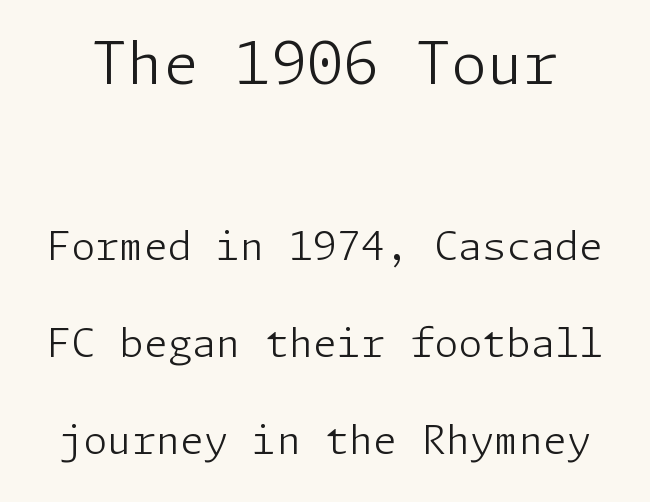
The typography opts for an upright posture over an oblique one. Is there much room between lines? Yes — plenty of vertical air separates them. Font category for this specimen: sans-serif. Nobody drew a line under any word here. The characters are drawn with everyday or finer stroke widths. Default kerning and tracking; the words read as compact shapes.
